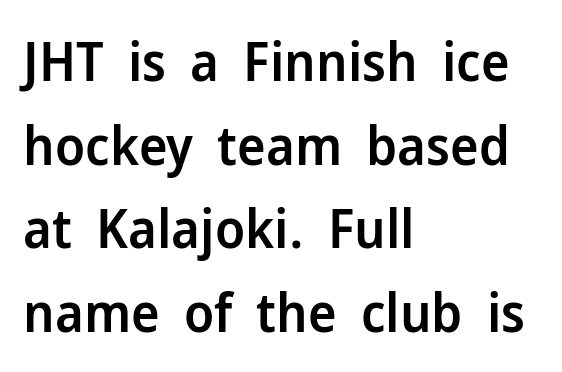
The image shows 54 px semibold sans-serif type, upright; set left-aligned, normal line spacing (1.55x), normal letter spacing, not underlined; low stroke contrast and a medium x-height.
